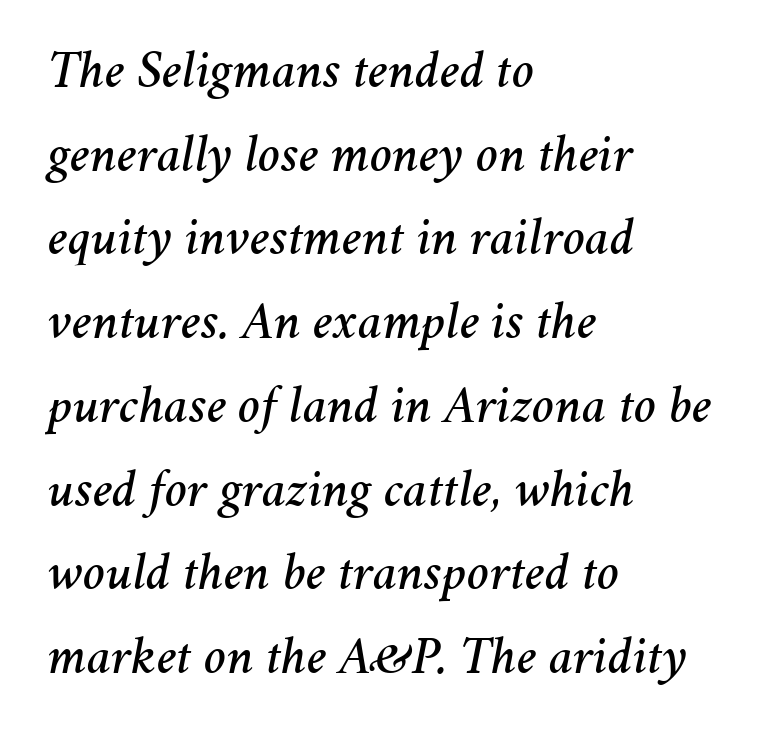
The block of text has a typical density, with ordinary space between rows. Designer's note — italics engaged. The gaps between neighbouring characters are ordinary and unremarkable. A typesetter would call this proportional, since set widths differ per character.
